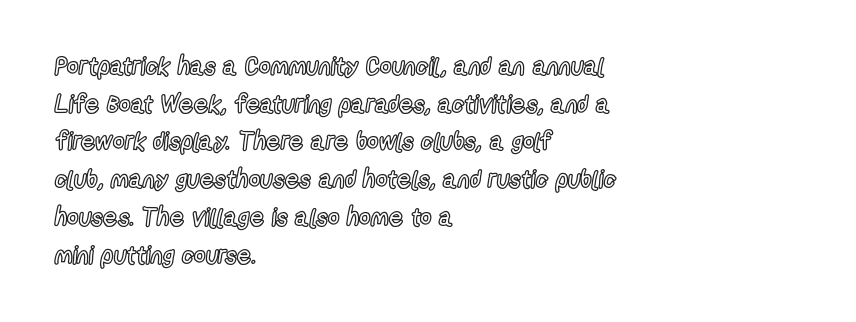
{"underline": "no", "align": "left", "line_spacing": "normal", "line_spacing_ratio": 1.51, "letter_spacing": "normal", "letter_spacing_em": 0.0, "glyph_px": 25}
